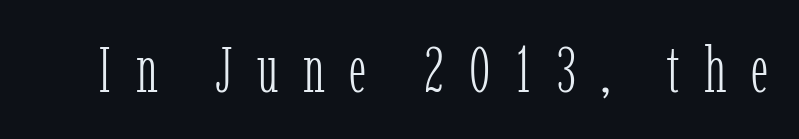
Loose tracking; the words dissolve into strings of separated letters. Glance below the letters and you will spot only blank space. Varying glyph widths throughout — classic text-font behaviour. These glyphs show unthickened strokes, regular width or finer.
